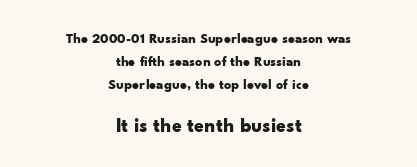
Q: Is the text bold? A: Yes.
Q: Is the text italic (slanted)? A: No, it is upright.
Q: Is the text underlined? A: No.
Q: How is the paragraph aligned? A: Centered.
Q: Is the spacing between letters normal or unusually wide? A: Normal.
Q: Is the spacing between lines tight, normal or loose? A: Normal.
Q: Which block of text is set in a larger size, the first (top) or the second (bottom)? A: The second (bottom) one.
